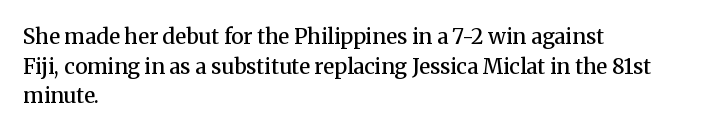
If you measured baseline to baseline, you'd find a middling distance. No italicization has been applied; the sample stays upright. If you drew a ruler down the left edge, every line would touch it. Has an underline been added? It has not. Semibold letterforms, between regular and bold. Here the glyphs are tracked normally, forming tight word shapes.
